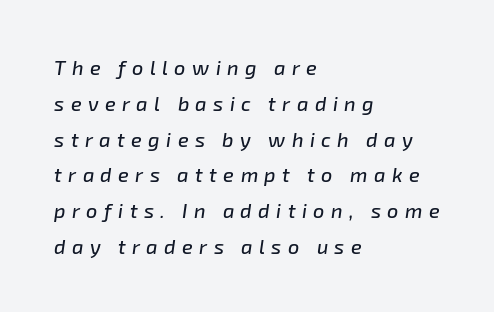
{"italic": "yes", "lean": "right", "slant_degrees": 8, "underline": "no", "align": "left", "line_spacing_ratio": 1.79, "letter_spacing": "wide", "letter_spacing_em": 0.32, "glyph_px": 20}
